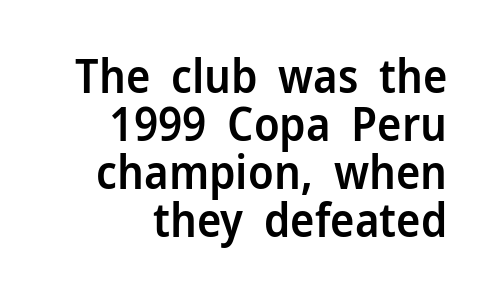
{"serif": "no", "italic": "no", "bold": "semi", "weight": "semibold", "width": "normal", "stroke_contrast": "low", "x_height": "medium", "monospaced": "no", "underline": "no", "align": "right", "line_spacing": "tight", "line_spacing_ratio": 1.04, "letter_spacing": "normal", "letter_spacing_em": 0.0, "glyph_px": 46}
